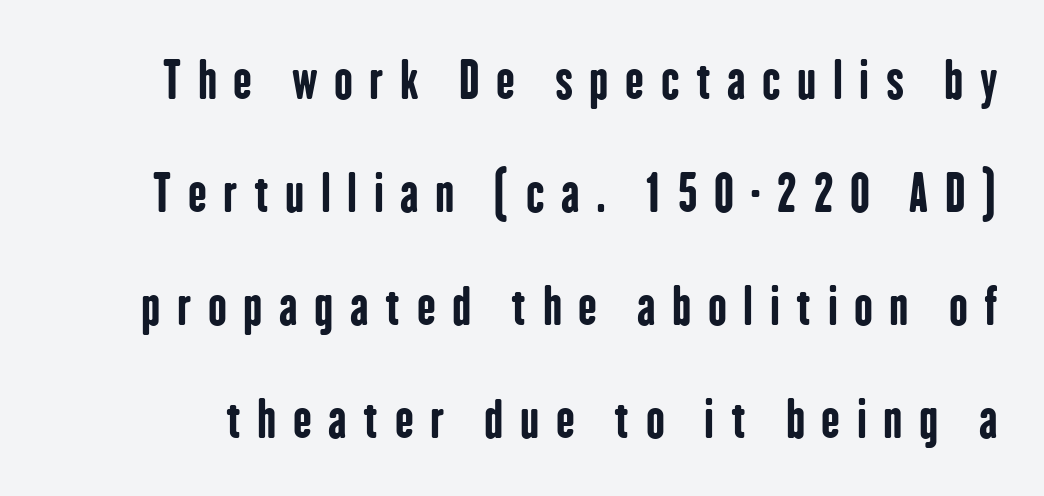
The image shows 50 px bold, condensed sans-serif type, upright; set loose line spacing (2.26x), unusually wide letter spacing (+0.33 em), not underlined; low stroke contrast and a medium x-height.
